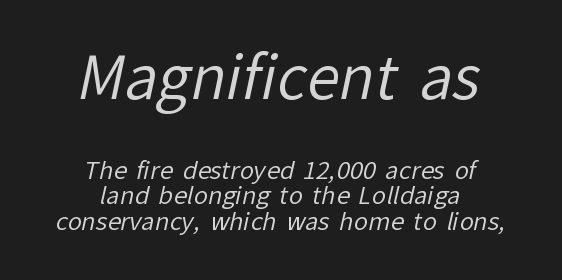
Q: Is the text bold? A: No.
Q: Is the typeface a serif or a sans-serif typeface? A: Sans-serif.
Q: Is the text underlined? A: No.
Q: How is the paragraph aligned? A: Centered.
Q: Is the spacing between letters normal or unusually wide? A: Normal.
Q: Is the spacing between lines tight, normal or loose? A: Tight.
Q: Which block of text is set in a larger size, the first (top) or the second (bottom)? A: The first (top) one.
Q: Width (condensed, normal, or wide)? A: Normal.
Q: Stroke contrast? A: Low.
Q: x-height? A: Medium.
Q: Monospaced? A: No.
